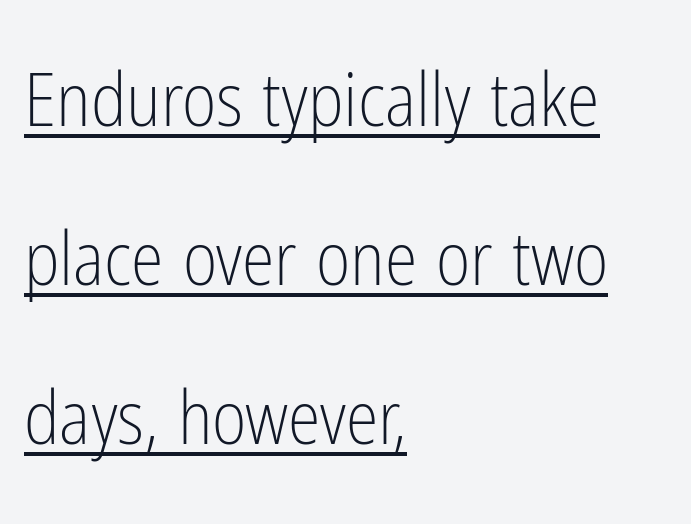
Interline gaps are noticeably wide in this sample. Weight class: somewhere from thin through regular. A typesetter would call this proportional, since set widths differ per character. Each letter's strokes conclude bluntly, with no projecting serifs. Glance below the letters and you will spot a drawn line. The passage is arranged the way most books set body copy — flush left.
